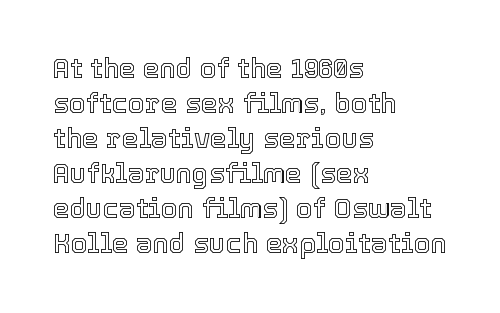
{"italic": "no", "underline": "no", "align": "left", "line_spacing": "normal", "line_spacing_ratio": 1.3, "letter_spacing": "normal", "letter_spacing_em": 0.0, "glyph_px": 27}
